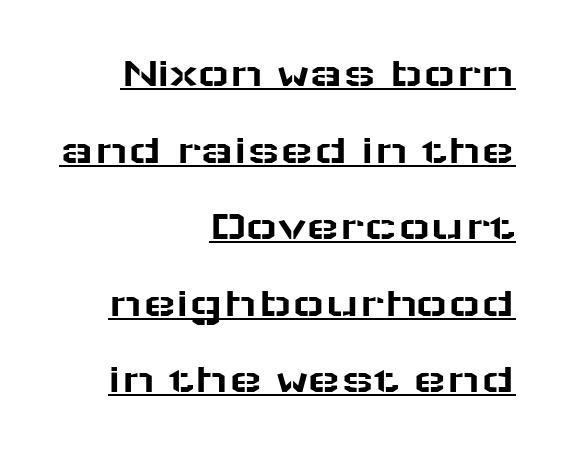
The image shows 44 px wide sans-serif type, upright; set right-aligned, line spacing 1.74x, normal letter spacing, underlined; low stroke contrast and a medium x-height.
